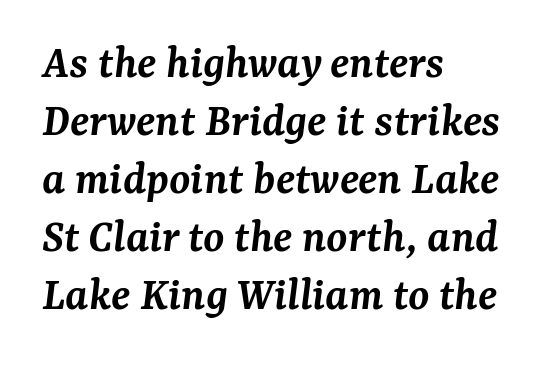
Q: Is the text bold? A: Semi-bold.
Q: Is the text italic (slanted)? A: Yes, it leans right by about 7 degrees.
Q: Is the typeface a serif or a sans-serif typeface? A: Serif.
Q: Is the text underlined? A: No.
Q: How is the paragraph aligned? A: Left-aligned.
Q: Is the spacing between letters normal or unusually wide? A: Normal.
Q: Width (condensed, normal, or wide)? A: Normal.
Q: Stroke contrast? A: Medium.
Q: x-height? A: Medium.
Q: Monospaced? A: No.
